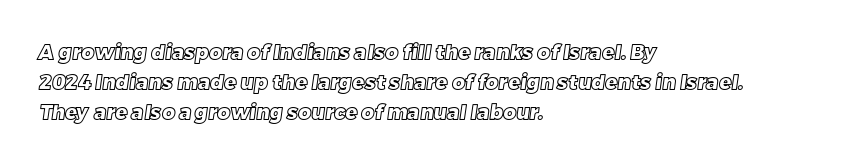
A student would call this left alignment; a typographer would say flush left, rag right. Evenly set lines give the paragraph a standard silhouette. Letters rest on an invisible, unmarked baseline. Between one letter and the next there's only the usual sliver of space.
